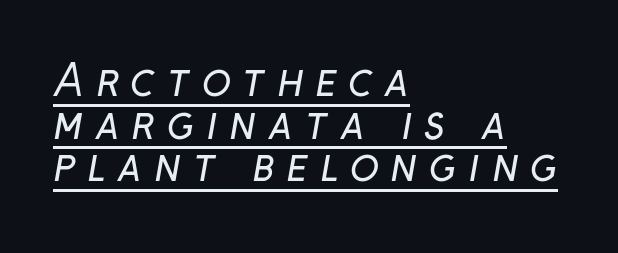
{"serif": "no", "bold": "no", "weight": "regular", "width": "normal", "stroke_contrast": "low", "x_height": "medium", "monospaced": "no", "underline": "yes", "align": "left", "line_spacing": "tight", "line_spacing_ratio": 0.99, "letter_spacing": "wide", "letter_spacing_em": 0.27, "glyph_px": 43}
